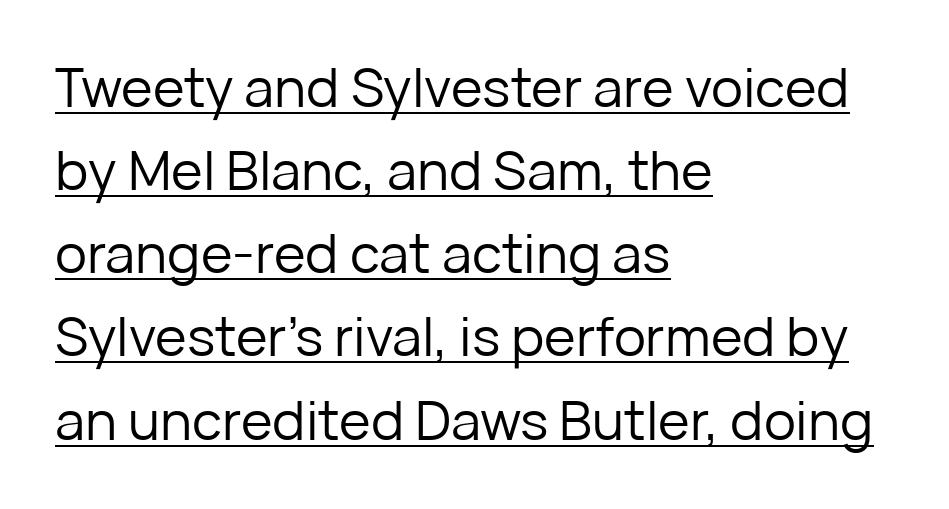
The image shows 54 px regular-weight sans-serif type, upright; set left-aligned, normal line spacing (1.54x), normal letter spacing, underlined; low stroke contrast and a medium x-height.
